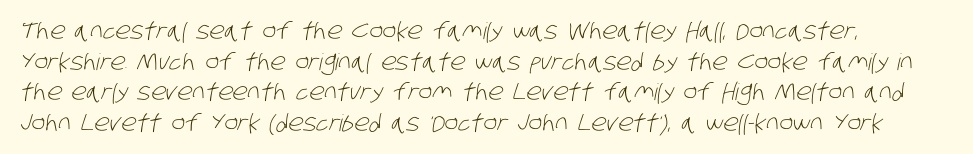
The image shows 23 px text type; set left-aligned, normal line spacing (1.33x), normal letter spacing, not underlined.
